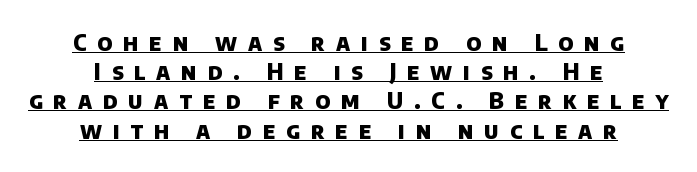
Q: Is the text bold? A: Yes.
Q: Is the text underlined? A: Yes.
Q: How is the paragraph aligned? A: Centered.
Q: Is the spacing between letters normal or unusually wide? A: Unusually wide.
Q: Is the spacing between lines tight, normal or loose? A: Normal.
